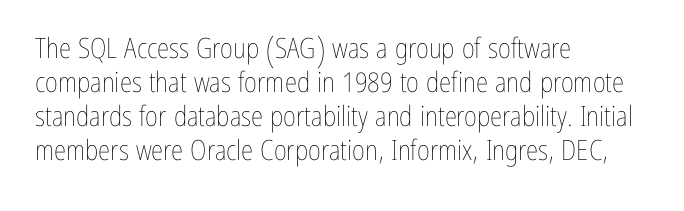
{"italic": "no", "bold": "no", "weight": "thin", "width": "condensed", "stroke_contrast": "low", "x_height": "medium", "monospaced": "no", "underline": "no", "align": "left", "line_spacing_ratio": 1.21, "letter_spacing": "normal", "letter_spacing_em": 0.0, "glyph_px": 28}
